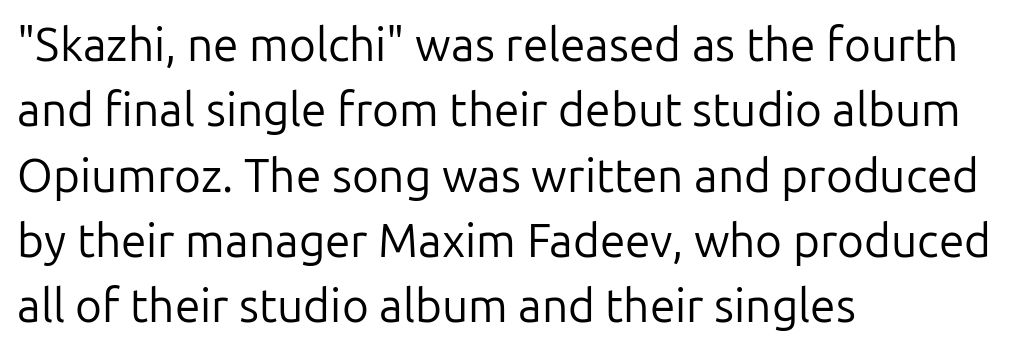
Q: Is the text bold? A: No.
Q: Is the text italic (slanted)? A: No, it is upright.
Q: Is the typeface a serif or a sans-serif typeface? A: Sans-serif.
Q: Is the text underlined? A: No.
Q: How is the paragraph aligned? A: Left-aligned.
Q: Is the spacing between letters normal or unusually wide? A: Normal.
Q: Is the spacing between lines tight, normal or loose? A: Normal.
Q: Width (condensed, normal, or wide)? A: Normal.
Q: Stroke contrast? A: Low.
Q: x-height? A: Medium.
Q: Monospaced? A: No.
